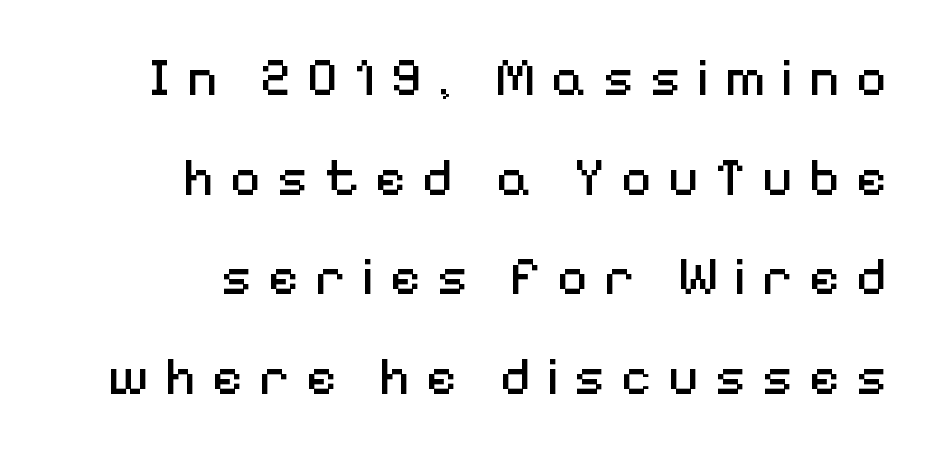
{"serif": "no", "italic": "no", "bold": "no", "weight": "regular", "width": "normal", "stroke_contrast": "medium", "x_height": "medium", "monospaced": "no", "underline": "no", "align": "right", "line_spacing_ratio": 1.88, "letter_spacing": "wide", "letter_spacing_em": 0.3, "glyph_px": 53}
